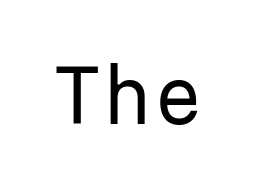
{"serif": "no", "italic": "no", "bold": "no", "weight": "regular", "width": "normal", "stroke_contrast": "low", "x_height": "medium", "monospaced": "yes", "underline": "no", "letter_spacing": "normal", "letter_spacing_em": 0.0, "glyph_px": 72}
